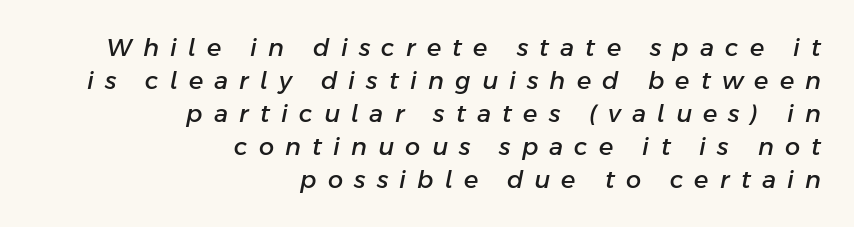
The image shows 24 px text type, italic (leaning right); set right-aligned, normal line spacing (1.37x), unusually wide letter spacing (+0.47 em), not underlined.
